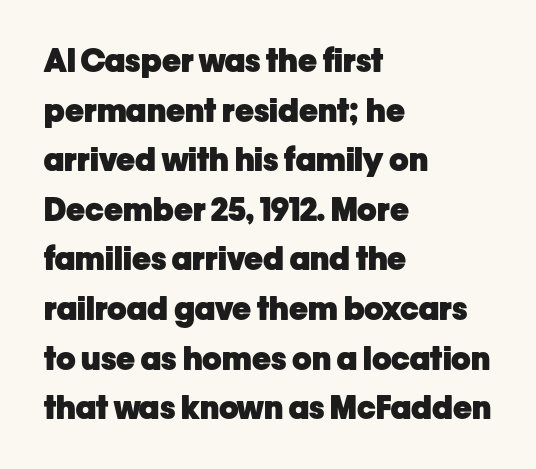
Q: Is the text bold? A: Yes.
Q: Is the text italic (slanted)? A: No, it is upright.
Q: Is the typeface a serif or a sans-serif typeface? A: Sans-serif.
Q: Is the text underlined? A: No.
Q: How is the paragraph aligned? A: Left-aligned.
Q: Is the spacing between letters normal or unusually wide? A: Normal.
Q: Is the spacing between lines tight, normal or loose? A: Normal.
Q: Width (condensed, normal, or wide)? A: Normal.
Q: Stroke contrast? A: Low.
Q: x-height? A: Medium.
Q: Monospaced? A: No.
